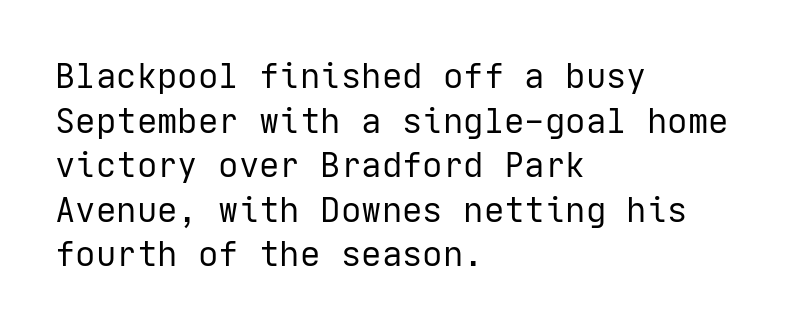
{"serif": "no", "italic": "no", "bold": "no", "weight": "regular", "width": "normal", "stroke_contrast": "low", "x_height": "medium", "underline": "no", "align": "left", "line_spacing": "normal", "line_spacing_ratio": 1.31, "letter_spacing": "normal", "letter_spacing_em": 0.0, "glyph_px": 34}
